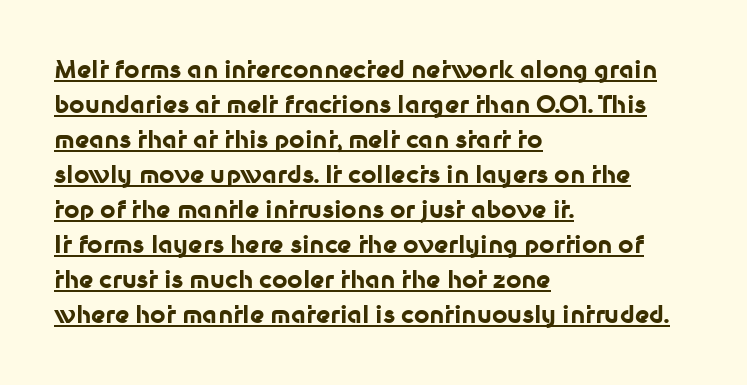
Q: Is the text bold? A: Yes.
Q: Is the text italic (slanted)? A: No, it is upright.
Q: Is the text underlined? A: Yes.
Q: How is the paragraph aligned? A: Left-aligned.
Q: Is the spacing between letters normal or unusually wide? A: Normal.
Q: Is the spacing between lines tight, normal or loose? A: Normal.
